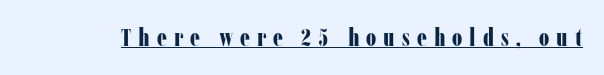
The image shows 25 px bold type, upright; set unusually wide letter spacing (+0.28 em), underlined.
